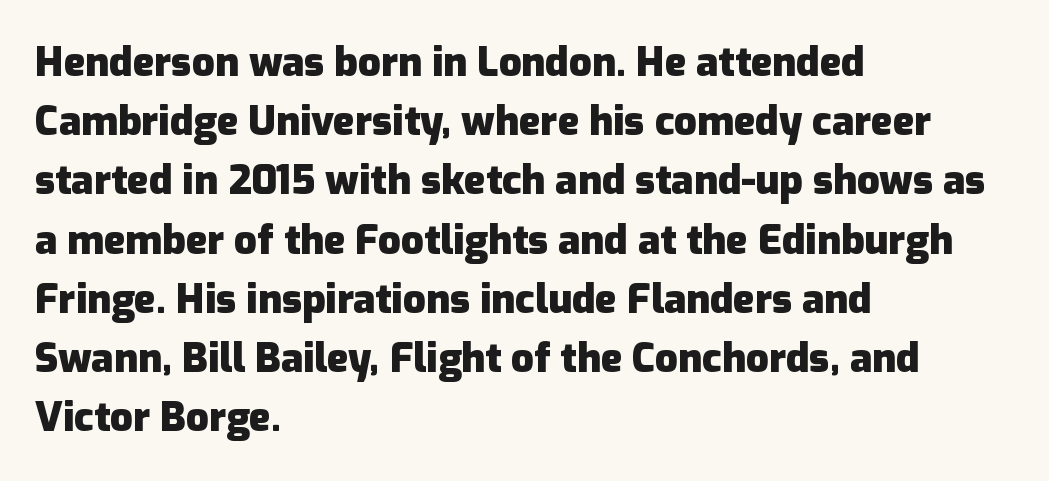
The image shows 40 px heavy sans-serif type, upright; set left-aligned, normal line spacing (1.48x), normal letter spacing, not underlined; low stroke contrast and a medium x-height.
